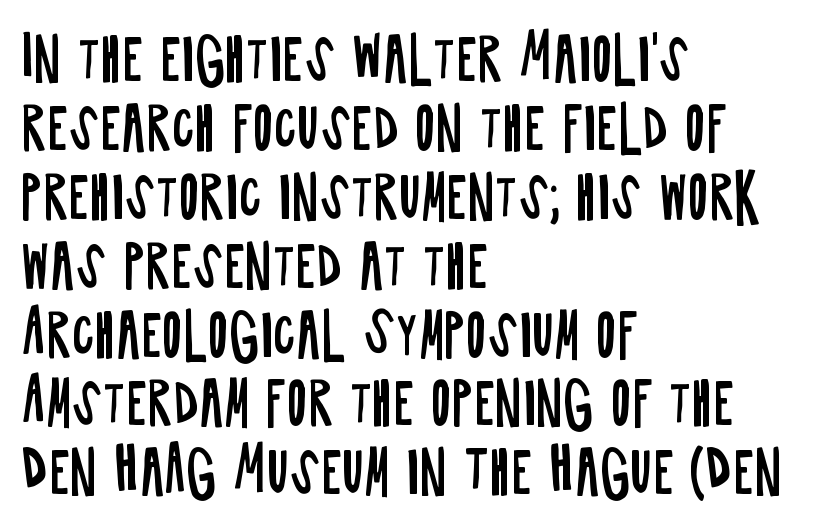
{"serif": "no", "italic": "no", "bold": "no", "weight": "regular", "width": "condensed", "stroke_contrast": "low", "x_height": "large", "monospaced": "no", "underline": "no", "align": "left", "line_spacing_ratio": 1.23, "letter_spacing": "normal", "letter_spacing_em": 0.0, "glyph_px": 56}
